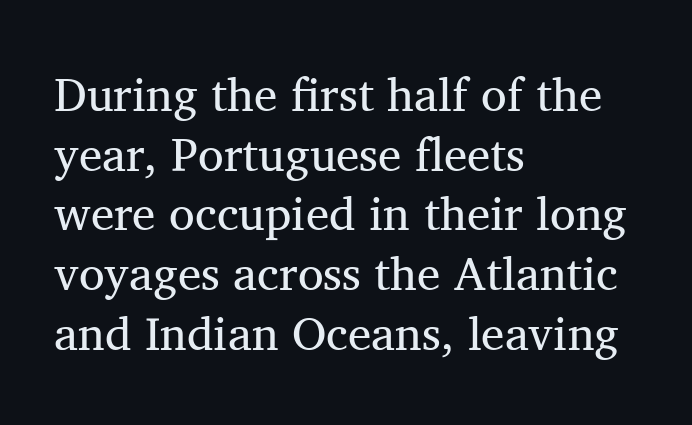
The leading is moderate, giving the passage an even texture. The baseline area is clear. The tracking reads as untouched default to a designer's eye. No chunkiness to these letters — they're not bold. Posture: vertical. This sample has the flowing, uneven cadence of proportional lettering.
